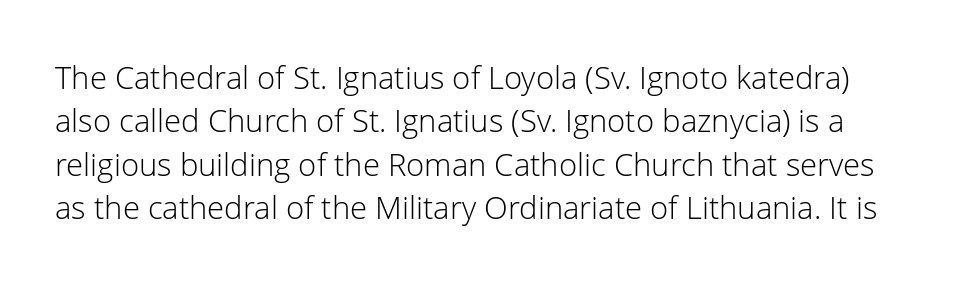
The image shows 31 px light sans-serif type, upright; set normal line spacing (1.4x), normal letter spacing, not underlined; low stroke contrast and a medium x-height.
